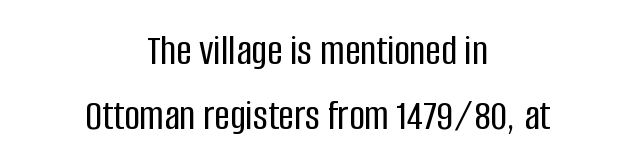
It's the straight-up-and-down kind of type. Nobody touched the tracking dial on this one. This block has exactly the height ordinary leading produces. The space beneath each line is pristine and unruled.
